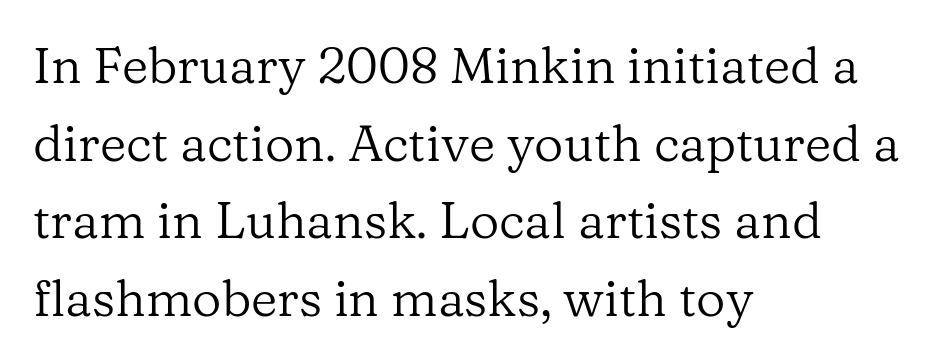
{"serif": "yes", "italic": "no", "bold": "no", "weight": "regular", "width": "normal", "stroke_contrast": "low", "x_height": "medium", "monospaced": "no", "underline": "no", "align": "left", "line_spacing": "normal", "line_spacing_ratio": 1.52, "letter_spacing": "normal", "letter_spacing_em": 0.0, "glyph_px": 51}
